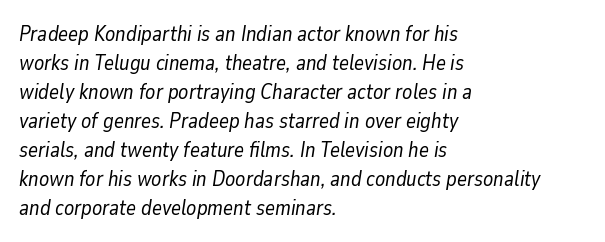
{"italic": "yes", "lean": "right", "slant_degrees": 9, "bold": "no", "underline": "no", "align": "left", "line_spacing": "normal", "line_spacing_ratio": 1.38, "letter_spacing": "normal", "letter_spacing_em": 0.0, "glyph_px": 21}
